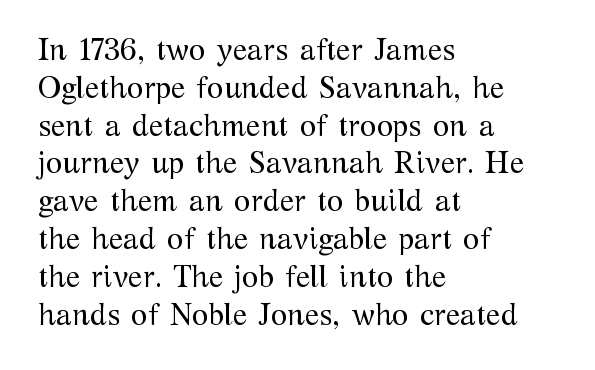
This sample uses plain, unmodified letter spacing. Heaviness? Minimal to ordinary, like unemphasized prose. The typography opts for an upright posture over an oblique one. One glance says typical: line gaps are just what's usual. These lines are rendered in a variable-pitch font.
